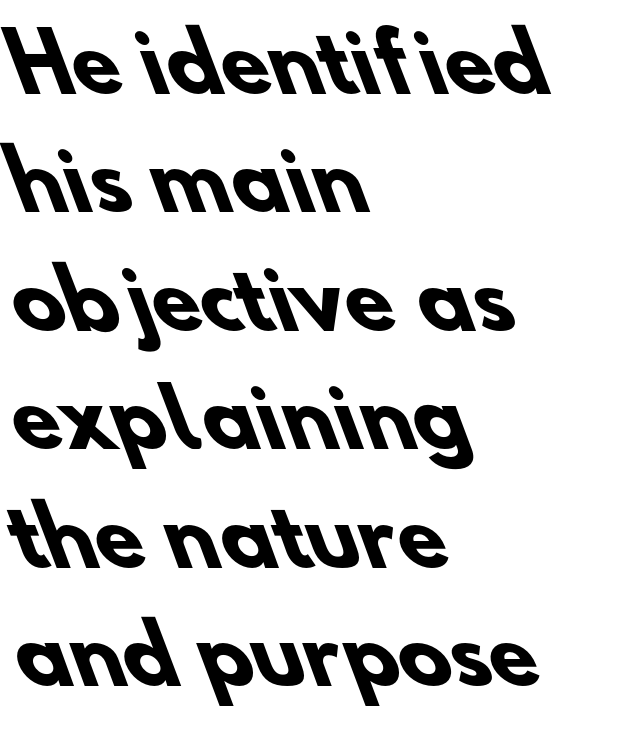
{"serif": "no", "bold": "yes", "weight": "heavy", "width": "normal", "stroke_contrast": "low", "x_height": "small", "monospaced": "no", "underline": "no", "align": "left", "line_spacing": "normal", "line_spacing_ratio": 1.5, "letter_spacing": "normal", "letter_spacing_em": 0.0, "glyph_px": 79}
